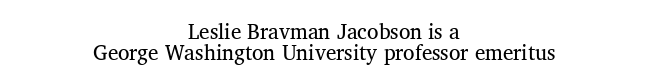
Q: Is the text bold? A: No.
Q: Is the text italic (slanted)? A: No, it is upright.
Q: Is the text underlined? A: No.
Q: How is the paragraph aligned? A: Centered.
Q: Is the spacing between letters normal or unusually wide? A: Normal.
Q: Is the spacing between lines tight, normal or loose? A: Tight.
